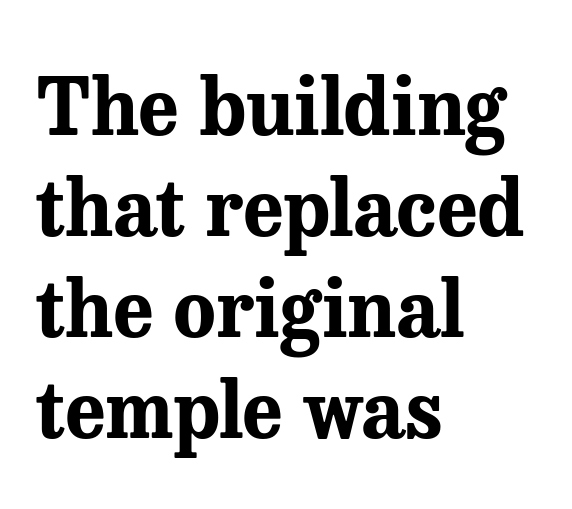
{"serif": "yes", "italic": "no", "bold": "yes", "weight": "bold", "width": "normal", "stroke_contrast": "medium", "x_height": "medium", "monospaced": "no", "underline": "no", "align": "left", "line_spacing": "normal", "line_spacing_ratio": 1.28, "letter_spacing": "normal", "letter_spacing_em": 0.0, "glyph_px": 79}
